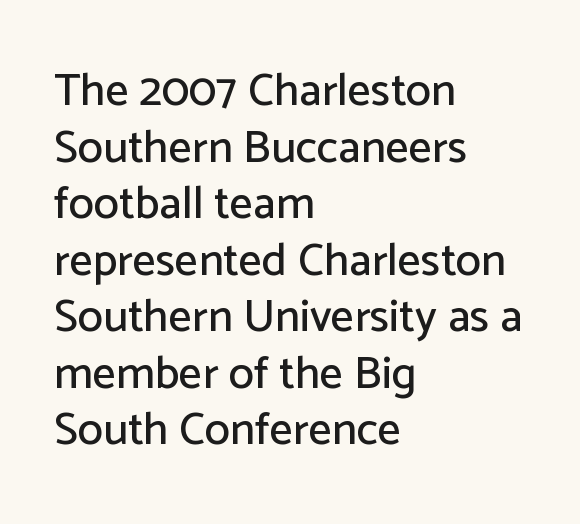
The lettering stays uniformly vertical, giving the passage a roman look. Nothing sits at the stroke ends, so this counts as sans-serif. Which margin do the lines hug? The left one — the right edge is uneven. Looks like regular typesetting: each glyph gets only the width it needs. Compared with typical body copy, the letter spacing here is the same.
